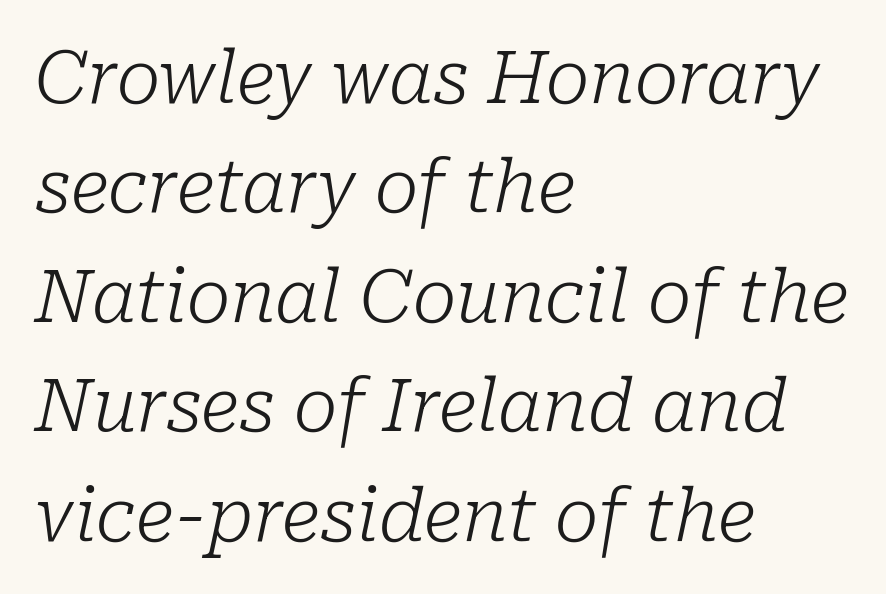
{"serif": "yes", "italic": "yes", "lean": "right", "slant_degrees": 10, "bold": "no", "weight": "light", "width": "normal", "stroke_contrast": "low", "x_height": "medium", "monospaced": "no", "underline": "no", "align": "left", "line_spacing": "normal", "line_spacing_ratio": 1.5, "letter_spacing": "normal", "letter_spacing_em": 0.0, "glyph_px": 73}
